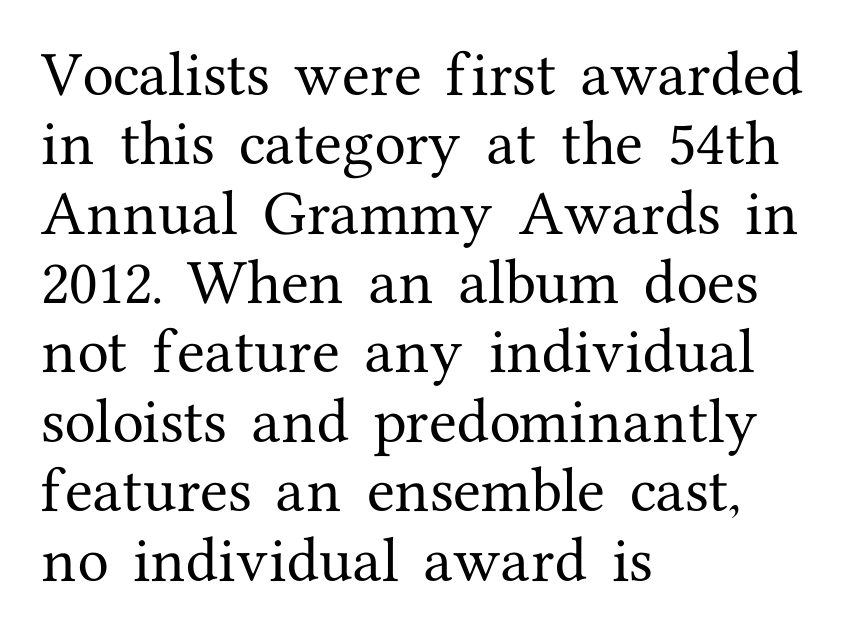
Q: Is the text italic (slanted)? A: No, it is upright.
Q: Is the typeface a serif or a sans-serif typeface? A: Serif.
Q: Is the text underlined? A: No.
Q: How is the paragraph aligned? A: Left-aligned.
Q: Is the spacing between letters normal or unusually wide? A: Normal.
Q: Is the spacing between lines tight, normal or loose? A: Normal.
Q: Width (condensed, normal, or wide)? A: Normal.
Q: Stroke contrast? A: Medium.
Q: x-height? A: Medium.
Q: Monospaced? A: No.
